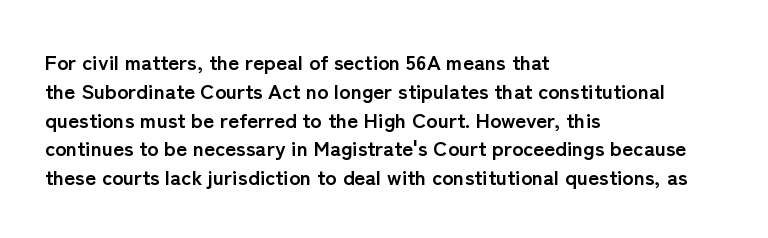
Leftover space on each line is placed entirely after the last word. The baseline area is clear. Tracking value appears to be zero — textbook default spacing. Is the type bold? Yes — the strokes are clearly thick and heavy.
